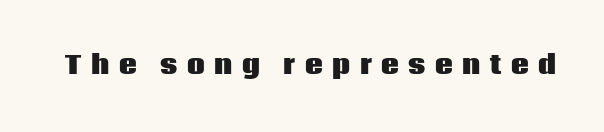
Notice how thick the strokes are: this is what a full bold looks like. The lettering stays uniformly vertical, giving the passage a roman look. Unmarked baselines from the first word to the last. Each word looks stretched out because of the extra space between its letters.
